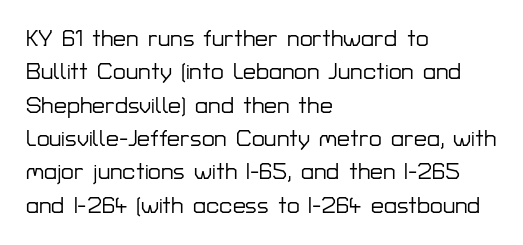
The rendering uses a moderate line-height, typical for paragraphs. These lines were composed using upright roman letters. The gaps between neighbouring characters are ordinary and unremarkable. Has an underline been added? It has not. Line starts are locked; line ends wander.
